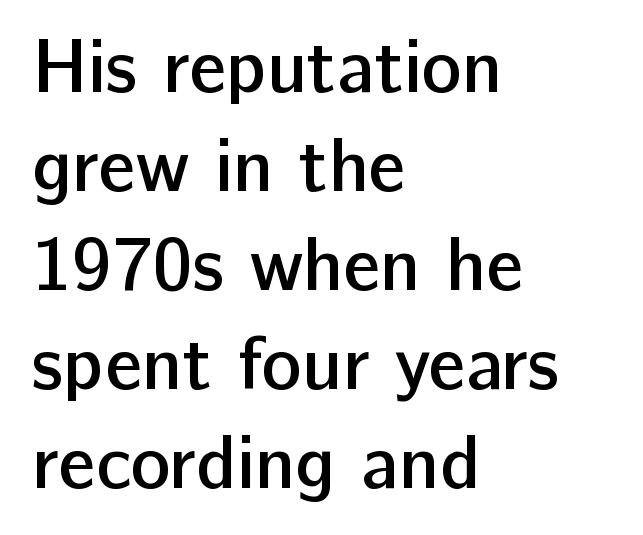
Q: Is the text bold? A: Semi-bold.
Q: Is the text italic (slanted)? A: No, it is upright.
Q: Is the typeface a serif or a sans-serif typeface? A: Sans-serif.
Q: Is the text underlined? A: No.
Q: How is the paragraph aligned? A: Left-aligned.
Q: Is the spacing between letters normal or unusually wide? A: Normal.
Q: Is the spacing between lines tight, normal or loose? A: Normal.
Q: Width (condensed, normal, or wide)? A: Normal.
Q: Stroke contrast? A: Low.
Q: x-height? A: Medium.
Q: Monospaced? A: No.
